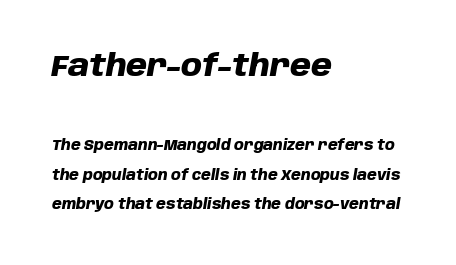
The image shows 30 px heavy type, italic (leaning right); set left-aligned, loose line spacing (2.08x), normal letter spacing, not underlined; the first (top) block is 2.14x larger; low stroke contrast and a large x-height.
